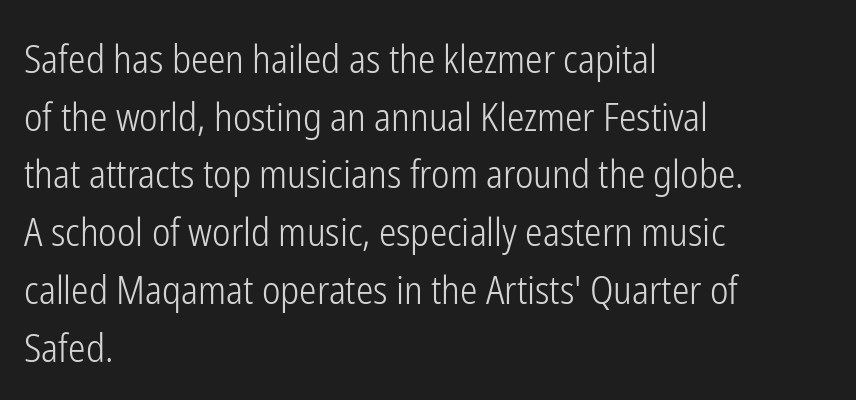
Q: Is the text bold? A: No.
Q: Is the text italic (slanted)? A: No, it is upright.
Q: Is the typeface a serif or a sans-serif typeface? A: Sans-serif.
Q: Is the text underlined? A: No.
Q: How is the paragraph aligned? A: Left-aligned.
Q: Is the spacing between letters normal or unusually wide? A: Normal.
Q: Is the spacing between lines tight, normal or loose? A: Normal.
Q: Width (condensed, normal, or wide)? A: Condensed.
Q: Stroke contrast? A: Low.
Q: x-height? A: Medium.
Q: Monospaced? A: No.
